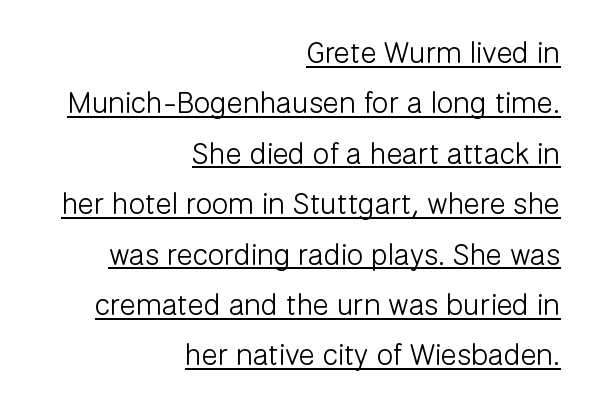
Character widths vary here, with narrow letters taking less room than wide ones. The typography opts for an upright posture over an oblique one. Successive baselines arrive at the customary interval. Nobody touched the tracking dial on this one. In CSS terms this would be text-align: right.
